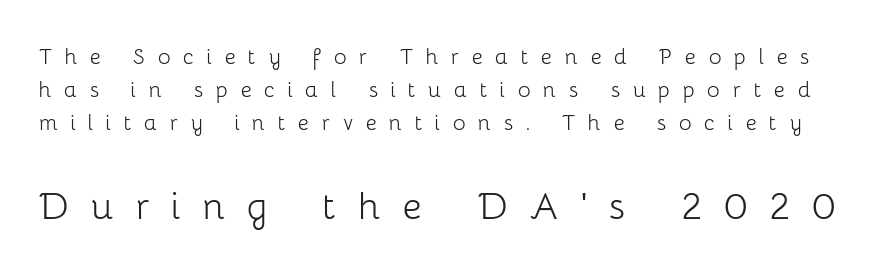
The image shows 47 px light sans-serif type, upright; set line spacing 1.23x, unusually wide letter spacing (+0.46 em), not underlined; the second (bottom) block is 1.74x larger; low stroke contrast and a medium x-height.
